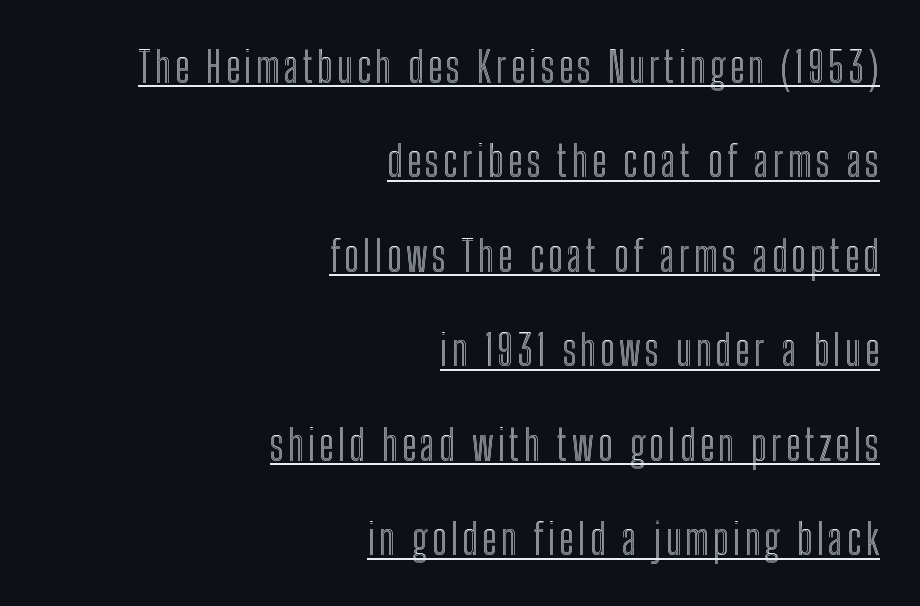
Q: Is the text italic (slanted)? A: No, it is upright.
Q: Is the text underlined? A: Yes.
Q: How is the paragraph aligned? A: Right-aligned.
Q: Is the spacing between lines tight, normal or loose? A: Loose.
Q: Width (condensed, normal, or wide)? A: Condensed.
Q: x-height? A: Medium.
Q: Monospaced? A: No.
